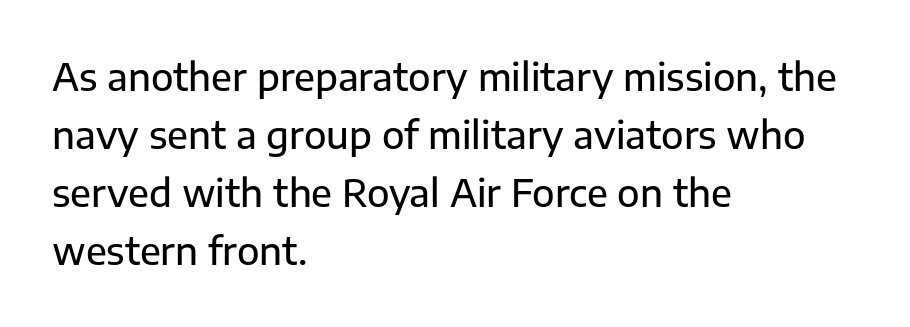
{"serif": "no", "italic": "no", "width": "normal", "stroke_contrast": "low", "x_height": "medium", "monospaced": "no", "underline": "no", "align": "left", "line_spacing": "normal", "line_spacing_ratio": 1.57, "letter_spacing": "normal", "letter_spacing_em": 0.0, "glyph_px": 37}
